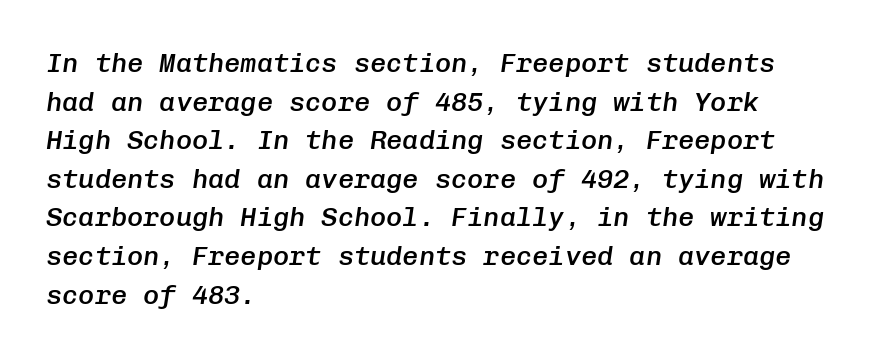
Q: Is the text bold? A: Semi-bold.
Q: Is the text italic (slanted)? A: Yes, it leans right by about 8 degrees.
Q: Is the text underlined? A: No.
Q: How is the paragraph aligned? A: Left-aligned.
Q: Is the spacing between letters normal or unusually wide? A: Normal.
Q: Is the spacing between lines tight, normal or loose? A: Normal.
